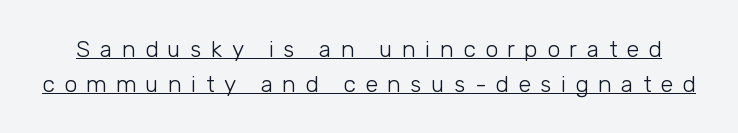
The line texture is sparse and dotted thanks to wide tracking. No extra ink here — the face is not bold. Looks like someone drew a line under every word here. Line spacing here is normal. Characters remain perfectly vertical along every line.
